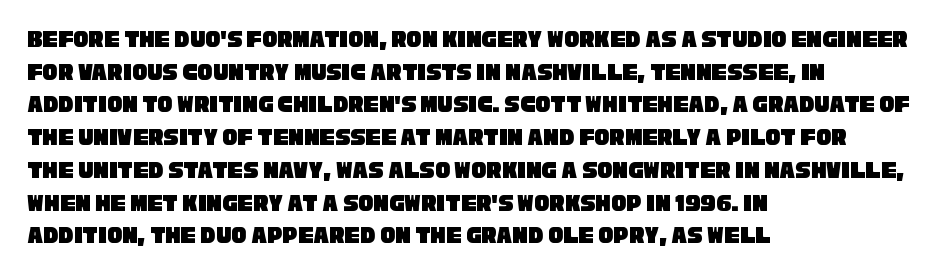
{"underline": "no", "align": "left", "line_spacing": "normal", "line_spacing_ratio": 1.31, "letter_spacing": "normal", "letter_spacing_em": 0.0, "glyph_px": 25}
